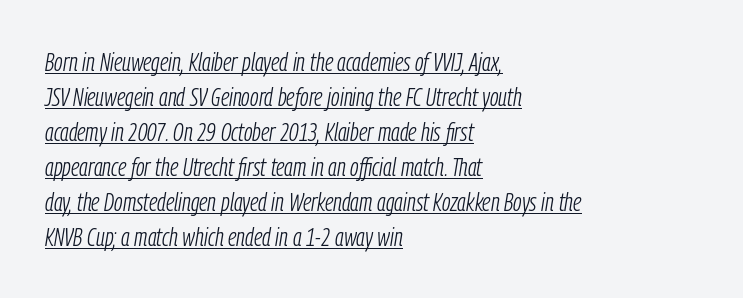
The face used here has a pronounced slope to its letters. The setting favours the left margin, as ordinary paragraphs usually do. This is underlined copy, the kind a proofreader might mark for attention. Rows of type keep a routine distance in the vertical direction.
